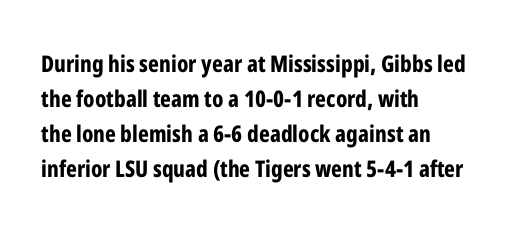
Q: Is the text bold? A: Yes.
Q: Is the text italic (slanted)? A: No, it is upright.
Q: Is the text underlined? A: No.
Q: How is the paragraph aligned? A: Left-aligned.
Q: Is the spacing between letters normal or unusually wide? A: Normal.
Q: Is the spacing between lines tight, normal or loose? A: Normal.
